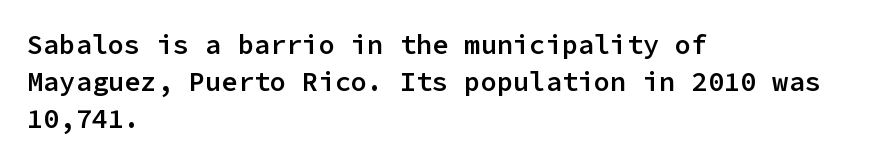
{"italic": "no", "bold": "semi", "underline": "no", "align": "left", "line_spacing": "normal", "line_spacing_ratio": 1.37, "letter_spacing": "normal", "letter_spacing_em": 0.0, "glyph_px": 27}
